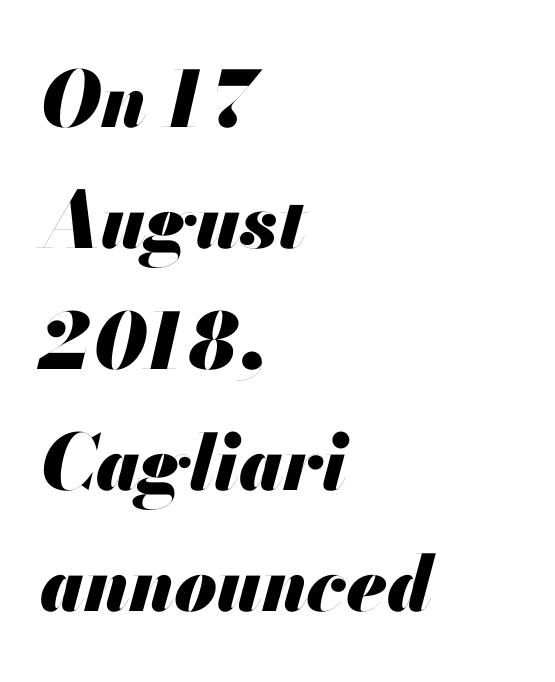
{"italic": "yes", "lean": "right", "slant_degrees": 13, "bold": "yes", "weight": "heavy", "width": "normal", "stroke_contrast": "medium", "x_height": "small", "monospaced": "no", "underline": "no", "align": "left", "line_spacing": "normal", "line_spacing_ratio": 1.57, "letter_spacing": "normal", "letter_spacing_em": 0.0, "glyph_px": 77}
